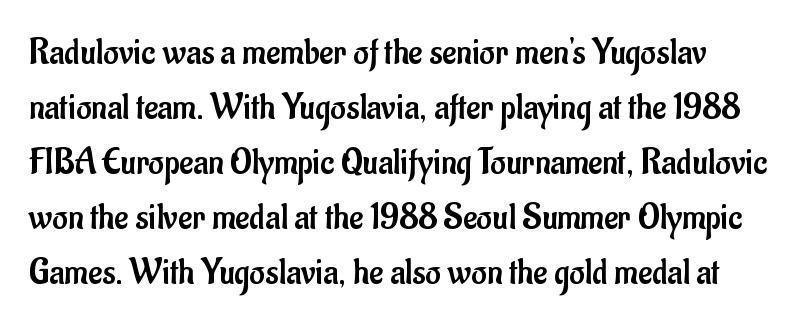
{"serif": "no", "italic": "no", "bold": "no", "weight": "regular", "width": "condensed", "stroke_contrast": "low", "x_height": "small", "monospaced": "no", "underline": "no", "line_spacing": "normal", "line_spacing_ratio": 1.45, "letter_spacing": "normal", "letter_spacing_em": 0.0, "glyph_px": 38}
